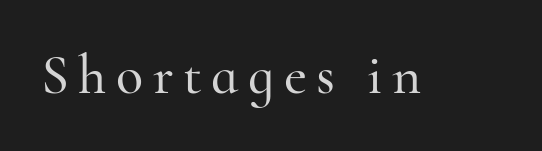
These lines are rendered in a variable-pitch font. A serif font was chosen for this passage. Honestly, there is no underline to notice here at all. In terms of posture, this sample is upright.
